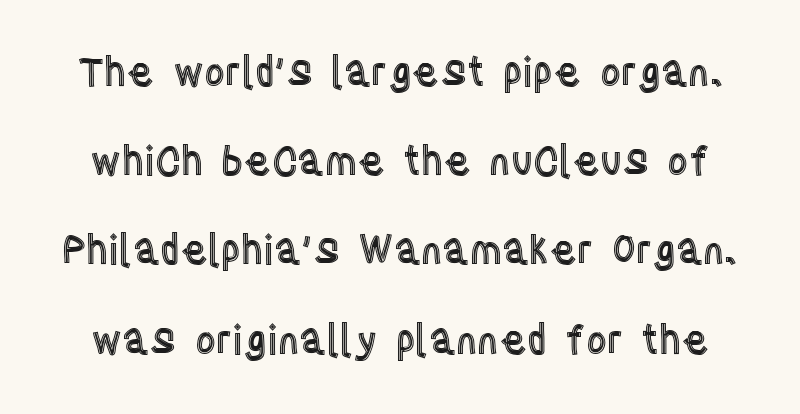
The image shows 40 px condensed type, upright; set loose line spacing (2.23x), normal letter spacing, not underlined; a large x-height.
